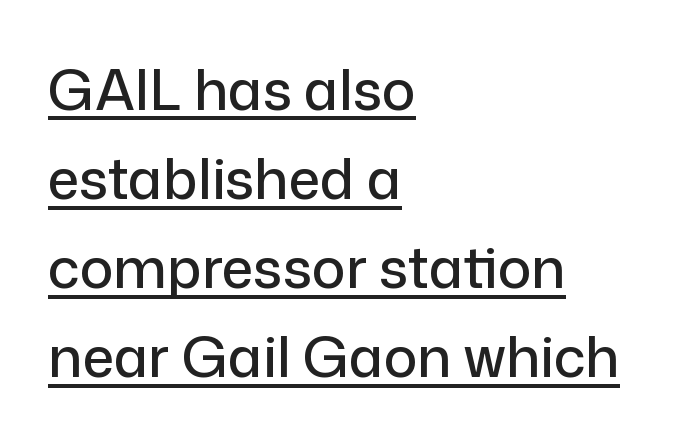
Proportional: the letters do not fall into vertical columns. Between one letter and the next there's only the usual sliver of space. Rendered with straight, roman letterforms. Emphasis is given by a line drawn under the lettering. Classification — sans serif.
